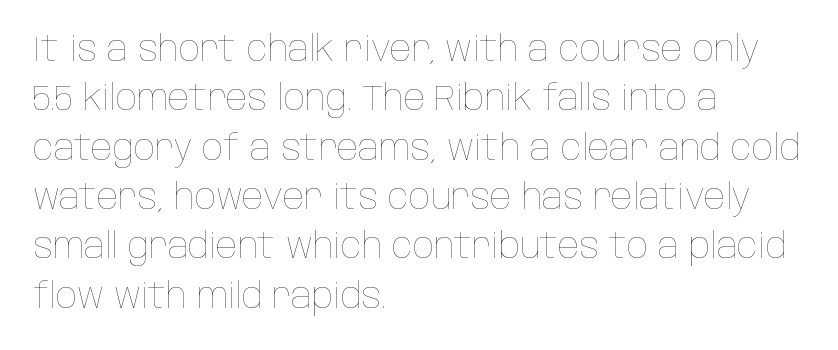
The image shows 35 px thin, condensed type, upright; set left-aligned, normal line spacing (1.41x), normal letter spacing, not underlined; low stroke contrast and a large x-height.
